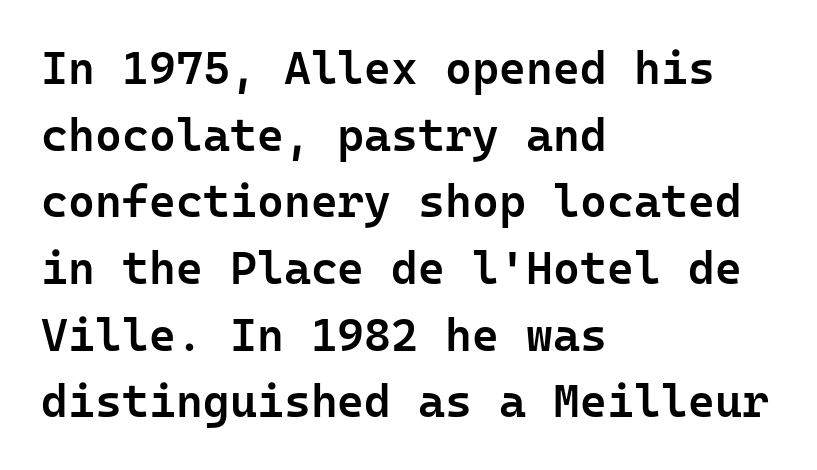
Q: Is the text bold? A: Semi-bold.
Q: Is the text italic (slanted)? A: No, it is upright.
Q: Is the typeface a serif or a sans-serif typeface? A: Sans-serif.
Q: Is the text underlined? A: No.
Q: How is the paragraph aligned? A: Left-aligned.
Q: Is the spacing between letters normal or unusually wide? A: Normal.
Q: Is the spacing between lines tight, normal or loose? A: Normal.
Q: Width (condensed, normal, or wide)? A: Normal.
Q: Stroke contrast? A: Low.
Q: x-height? A: Medium.
Q: Monospaced? A: Yes.
